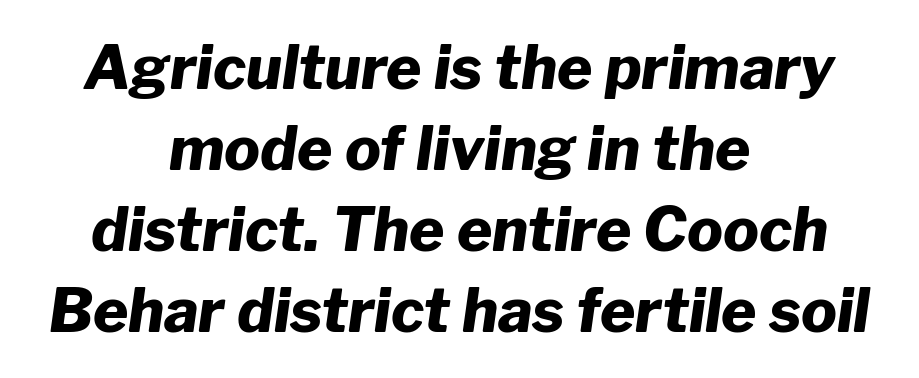
Q: Is the text bold? A: Yes.
Q: Is the text italic (slanted)? A: Yes, it leans right by about 8 degrees.
Q: Is the text underlined? A: No.
Q: How is the paragraph aligned? A: Centered.
Q: Is the spacing between letters normal or unusually wide? A: Normal.
Q: Is the spacing between lines tight, normal or loose? A: Normal.
Q: Width (condensed, normal, or wide)? A: Normal.
Q: Stroke contrast? A: Low.
Q: x-height? A: Medium.
Q: Monospaced? A: No.
